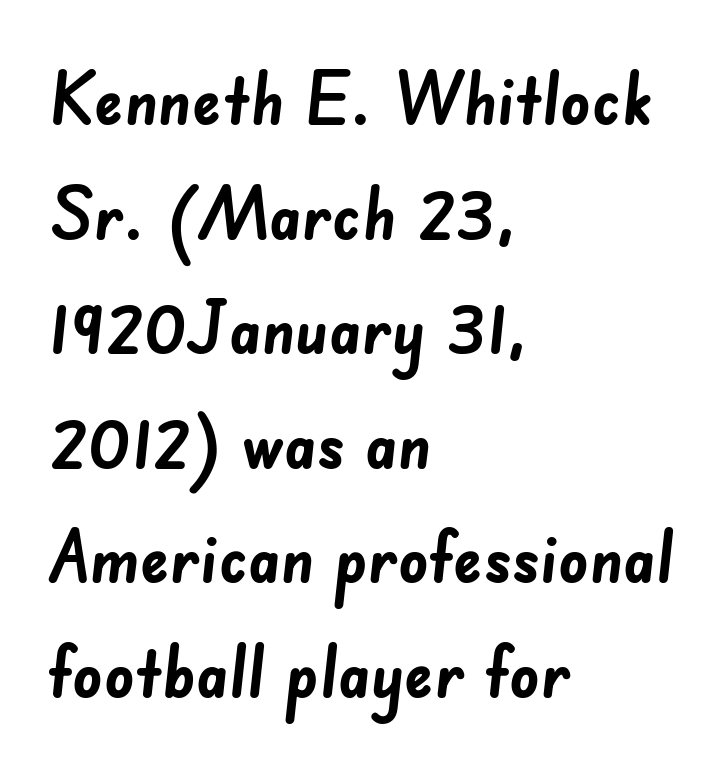
{"serif": "no", "bold": "yes", "weight": "semibold", "width": "normal", "stroke_contrast": "low", "x_height": "small", "monospaced": "no", "underline": "no", "align": "left", "line_spacing": "normal", "line_spacing_ratio": 1.57, "letter_spacing": "normal", "letter_spacing_em": 0.0, "glyph_px": 73}
